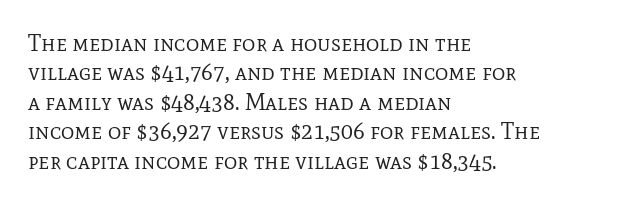
Q: Is the text bold? A: No.
Q: Is the text italic (slanted)? A: No, it is upright.
Q: Is the text underlined? A: No.
Q: How is the paragraph aligned? A: Left-aligned.
Q: Is the spacing between letters normal or unusually wide? A: Normal.
Q: Is the spacing between lines tight, normal or loose? A: Normal.
